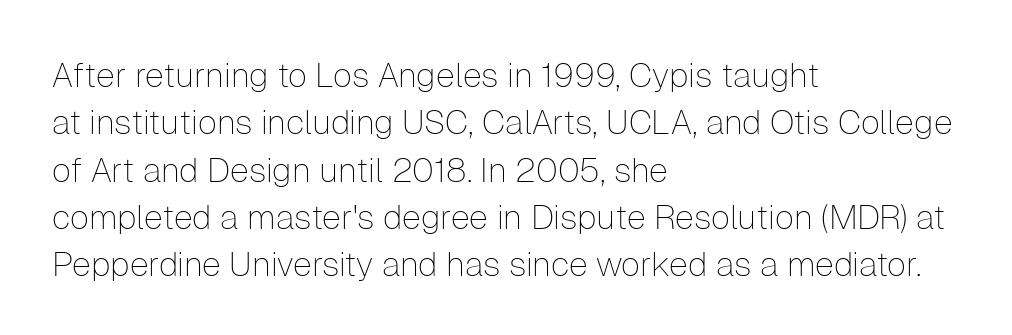
{"serif": "no", "italic": "no", "bold": "no", "weight": "thin", "width": "normal", "stroke_contrast": "low", "x_height": "medium", "monospaced": "no", "underline": "no", "align": "left", "line_spacing": "normal", "line_spacing_ratio": 1.39, "letter_spacing": "normal", "letter_spacing_em": 0.0, "glyph_px": 34}
